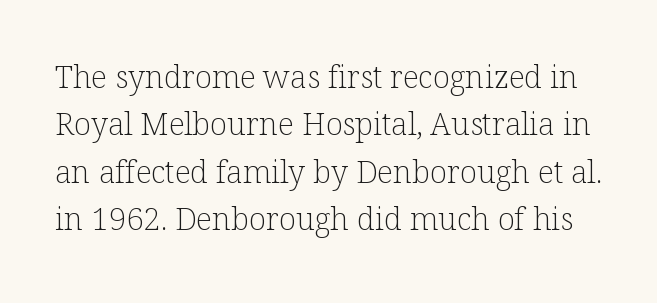
Q: Is the text bold? A: No.
Q: Is the text italic (slanted)? A: No, it is upright.
Q: Is the typeface a serif or a sans-serif typeface? A: Serif.
Q: Is the text underlined? A: No.
Q: Is the spacing between letters normal or unusually wide? A: Normal.
Q: Is the spacing between lines tight, normal or loose? A: Normal.
Q: Width (condensed, normal, or wide)? A: Normal.
Q: Stroke contrast? A: Low.
Q: x-height? A: Medium.
Q: Monospaced? A: No.
